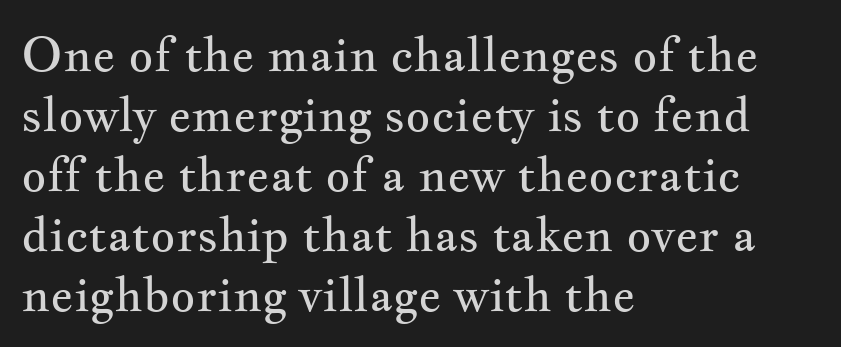
The image shows 48 px regular-weight, wide serif type, upright; set left-aligned, normal line spacing (1.25x), normal letter spacing, not underlined; medium stroke contrast and a small x-height.
